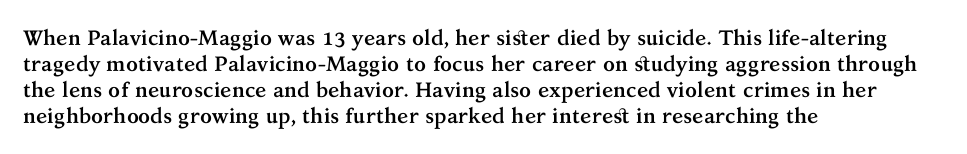
{"italic": "no", "bold": "yes", "underline": "no", "align": "left", "line_spacing_ratio": 1.24, "letter_spacing": "normal", "letter_spacing_em": 0.0, "glyph_px": 21}
